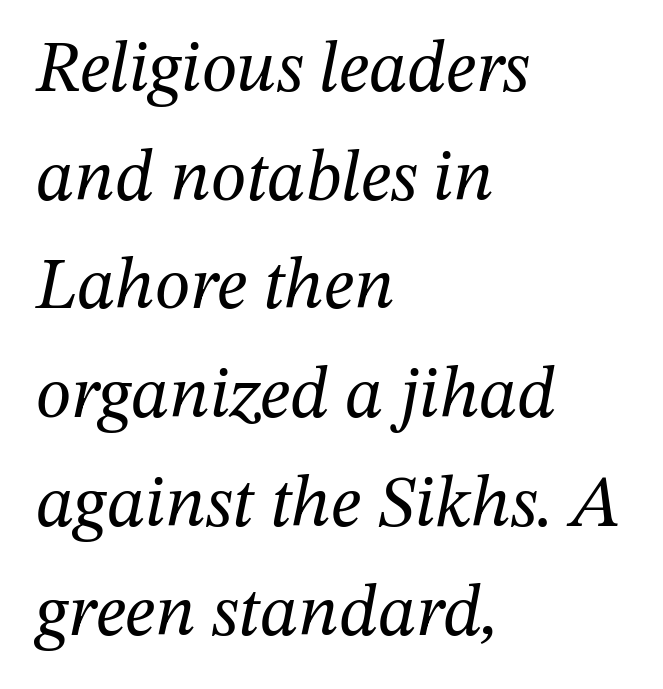
These lines sit exactly where default settings would place them. Teacher's note: observe the even left margin — that is flush-left alignment. The cut favours lightness, reaching ordinary text weight at its darkest. The horizontal fit of the characters is conventional and even. Here the designer chose a conventional face with non-uniform glyph widths.
